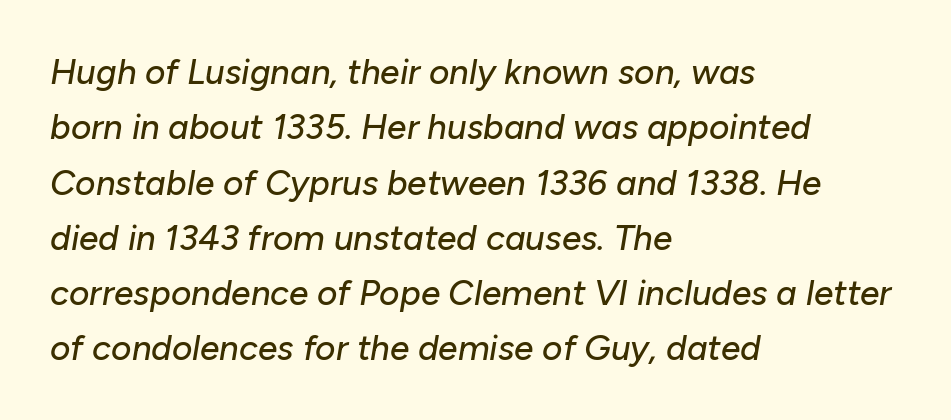
Q: Is the text italic (slanted)? A: Yes, it leans right by about 10 degrees.
Q: Is the text underlined? A: No.
Q: How is the paragraph aligned? A: Left-aligned.
Q: Is the spacing between letters normal or unusually wide? A: Normal.
Q: Is the spacing between lines tight, normal or loose? A: Normal.
Q: Width (condensed, normal, or wide)? A: Normal.
Q: Stroke contrast? A: Low.
Q: x-height? A: Medium.
Q: Monospaced? A: No.
